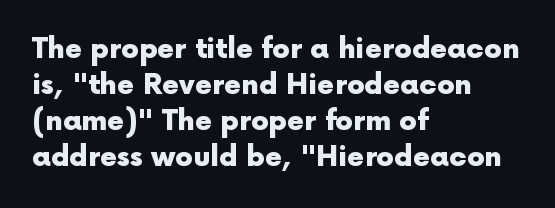
Notice how the stems are strictly vertical — no italics here. A full-strength bold gives these letters their thick strokes. Nobody touched the tracking dial on this one. No word sits above an underline. This rendering uses left alignment, leaving the right contour irregular.
